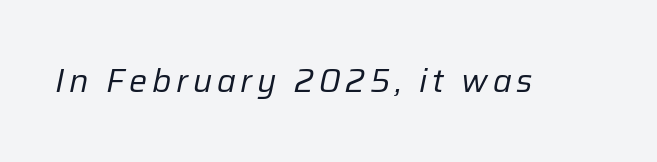
The image shows 32 px regular-weight type, italic (leaning right); set not underlined; low stroke contrast and a medium x-height.
